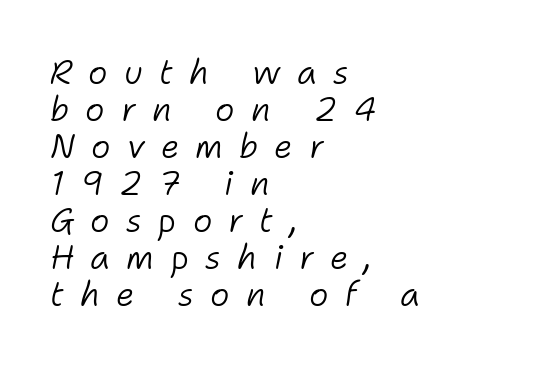
Q: Is the text bold? A: No.
Q: Is the text italic (slanted)? A: Yes, it leans right by about 11 degrees.
Q: Is the text underlined? A: No.
Q: How is the paragraph aligned? A: Left-aligned.
Q: Is the spacing between letters normal or unusually wide? A: Unusually wide.
Q: Is the spacing between lines tight, normal or loose? A: Tight.
Q: Width (condensed, normal, or wide)? A: Normal.
Q: Stroke contrast? A: Low.
Q: x-height? A: Medium.
Q: Monospaced? A: No.
